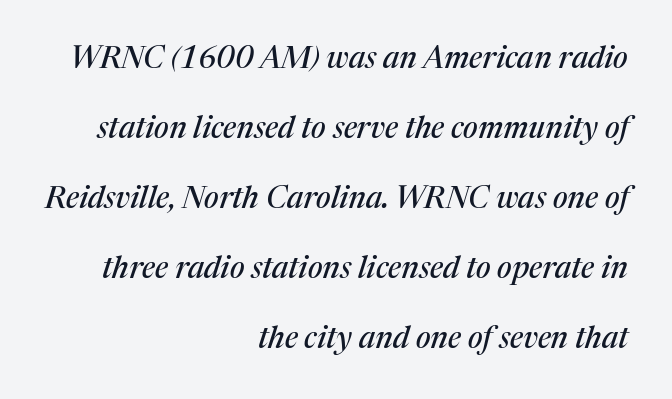
{"serif": "yes", "italic": "yes", "lean": "right", "slant_degrees": 17, "width": "normal", "stroke_contrast": "medium", "x_height": "medium", "monospaced": "no", "underline": "no", "align": "right", "line_spacing": "loose", "line_spacing_ratio": 2.33, "letter_spacing": "normal", "letter_spacing_em": 0.0, "glyph_px": 30}
